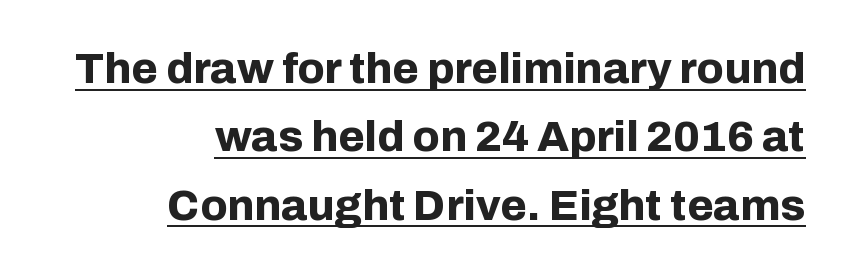
{"serif": "no", "italic": "no", "bold": "yes", "weight": "bold", "width": "normal", "stroke_contrast": "low", "x_height": "medium", "monospaced": "no", "underline": "yes", "align": "right", "line_spacing": "normal", "line_spacing_ratio": 1.59, "letter_spacing": "normal", "letter_spacing_em": 0.0, "glyph_px": 43}
